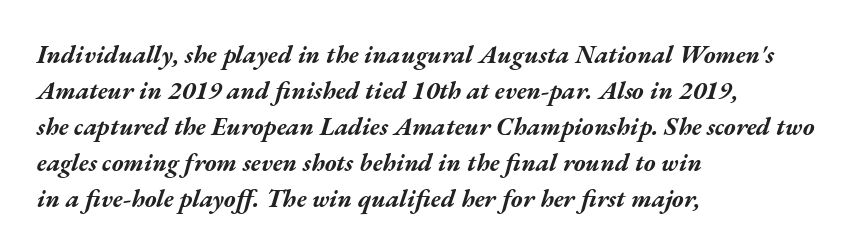
{"italic": "yes", "lean": "right", "slant_degrees": 17, "bold": "yes", "underline": "no", "align": "left", "line_spacing": "normal", "line_spacing_ratio": 1.44, "letter_spacing": "normal", "letter_spacing_em": 0.0, "glyph_px": 25}
